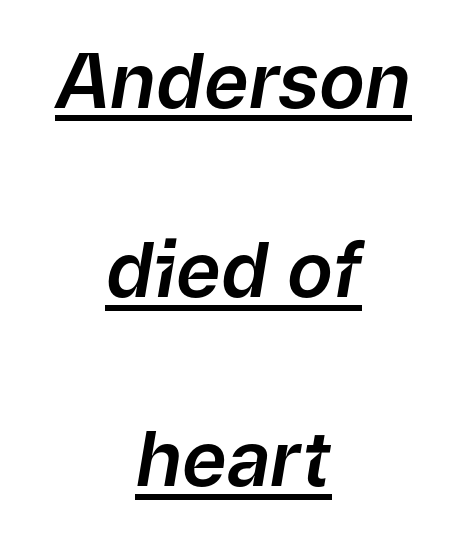
The passage shown leans; its letterforms are oblique. Glyph-to-glyph distance matches everyday printed text. A typesetter would call this leading open, well beyond the default. Has an underline been added? It has. Casual observation: everything's sitting right in the middle.
